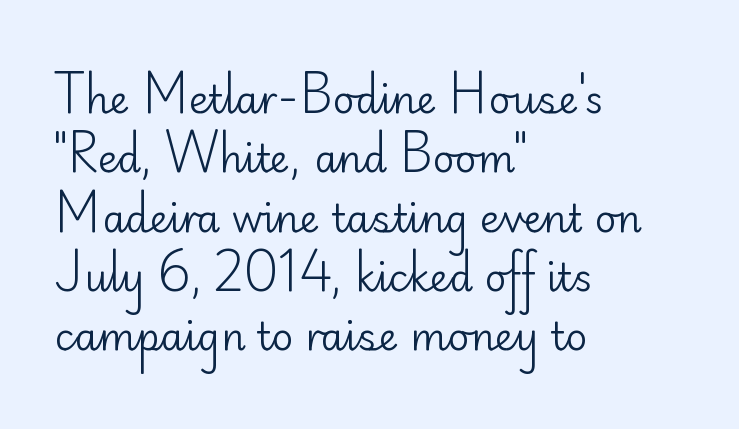
The image shows 38 px regular-weight sans-serif type, upright; set left-aligned, normal line spacing (1.56x), normal letter spacing, not underlined; low stroke contrast and a small x-height.
